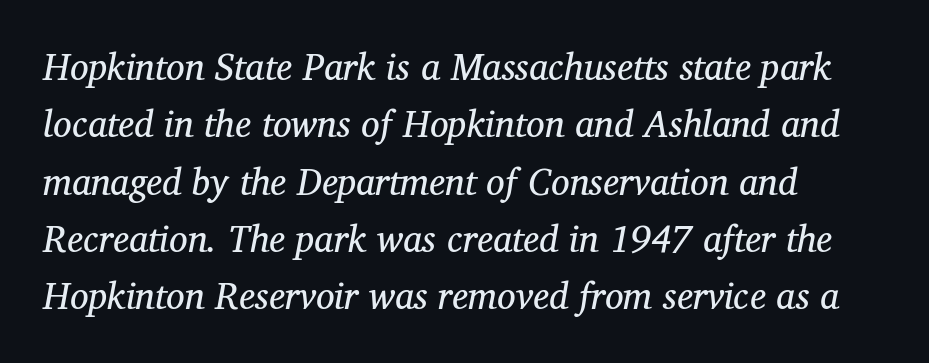
These lines are composed in type with serifs. These lines keep a tight, regular rhythm from letter to letter. This sample has the flowing, uneven cadence of proportional lettering. Rendered with sloped, italic letterforms. The gap between lines stays unmarked. On a weight scale, this lands at 450 or below.
